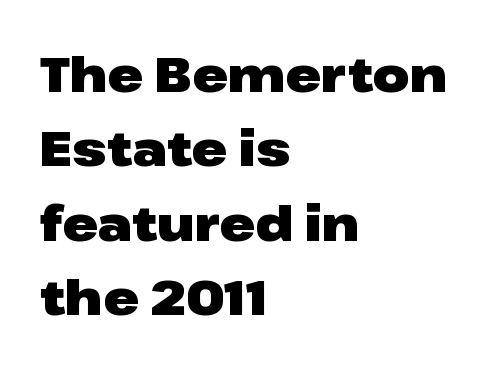
The glyphs have the mass of a bold cut. What's the leading like? Ordinary, nothing unusual. Characters follow at the spacing the type designer built in. You can tell it's not italic because the verticals are truly vertical. A typesetter would call this proportional, since set widths differ per character. The compositor pushed each line to the left boundary.
